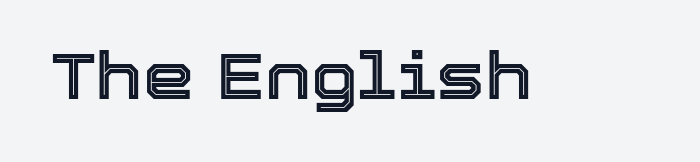
Q: Is the text italic (slanted)? A: No, it is upright.
Q: Is the text underlined? A: No.
Q: Is the spacing between letters normal or unusually wide? A: Normal.
Q: Width (condensed, normal, or wide)? A: Normal.
Q: x-height? A: Medium.
Q: Monospaced? A: No.
